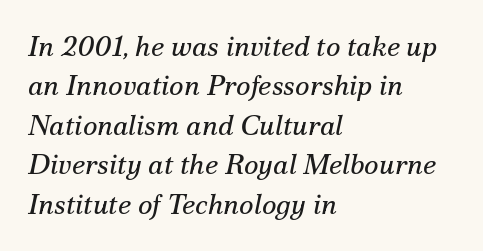
The image shows 28 px regular-weight serif type, italic (leaning right); set left-aligned, normal line spacing (1.41x), normal letter spacing, not underlined; medium stroke contrast and a small x-height.
